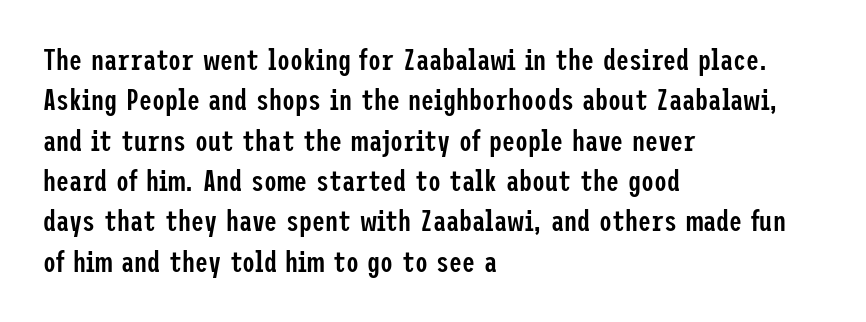
Q: Is the text bold? A: Semi-bold.
Q: Is the text italic (slanted)? A: No, it is upright.
Q: Is the typeface a serif or a sans-serif typeface? A: Sans-serif.
Q: Is the text underlined? A: No.
Q: How is the paragraph aligned? A: Left-aligned.
Q: Is the spacing between letters normal or unusually wide? A: Normal.
Q: Is the spacing between lines tight, normal or loose? A: Normal.
Q: Width (condensed, normal, or wide)? A: Condensed.
Q: Stroke contrast? A: Low.
Q: x-height? A: Medium.
